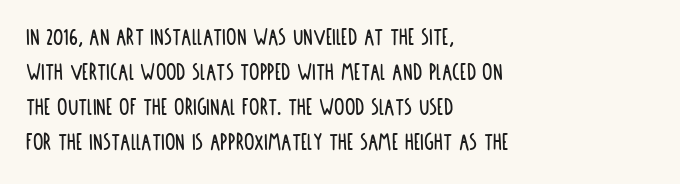
{"italic": "no", "underline": "no", "align": "left", "line_spacing": "normal", "line_spacing_ratio": 1.34, "letter_spacing": "normal", "letter_spacing_em": 0.0, "glyph_px": 26}
